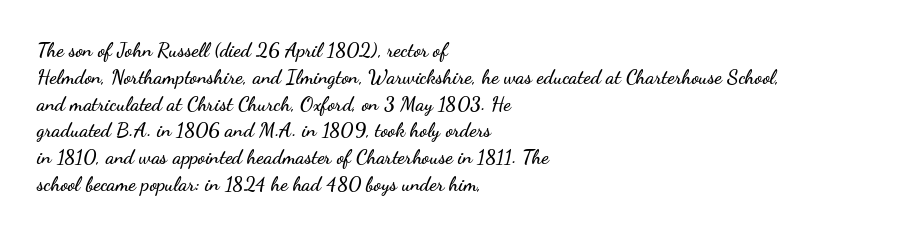
The image shows 20 px text type; set left-aligned, normal line spacing (1.34x), normal letter spacing, not underlined.
